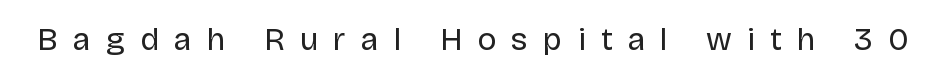
Q: Is the text bold? A: No.
Q: Is the text italic (slanted)? A: No, it is upright.
Q: Is the typeface a serif or a sans-serif typeface? A: Sans-serif.
Q: Is the text underlined? A: No.
Q: Is the spacing between letters normal or unusually wide? A: Unusually wide.
Q: Width (condensed, normal, or wide)? A: Normal.
Q: Stroke contrast? A: Low.
Q: x-height? A: Large.
Q: Monospaced? A: No.
